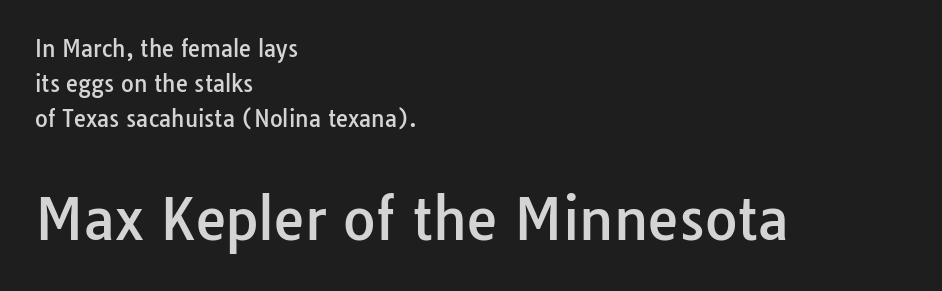
The passage shown begins with its smaller block and ends with its larger one. Spacing between characters is what you'd get straight out of the box. The glyphs in this specimen are sans serif. Think of a printed novel: that variable character pitch is what you see here. Style check: upright.
